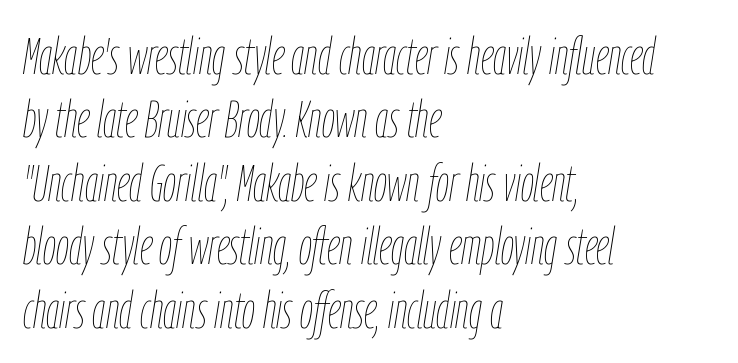
The letterforms sit shoulder to shoulder at normal distance. Casual observation: everything's shoved over to the left. The axis of the letterforms is tilted away from vertical. These glyphs show unthickened strokes, regular width or finer. Bare-footed words on every line. The face used here is proportionally spaced, like ordinary book or web type.
